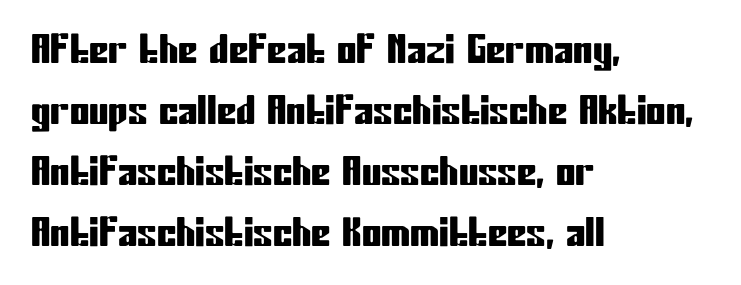
The image shows 39 px condensed sans-serif type, upright; set left-aligned, normal line spacing (1.56x), normal letter spacing, not underlined; low stroke contrast and a medium x-height.
